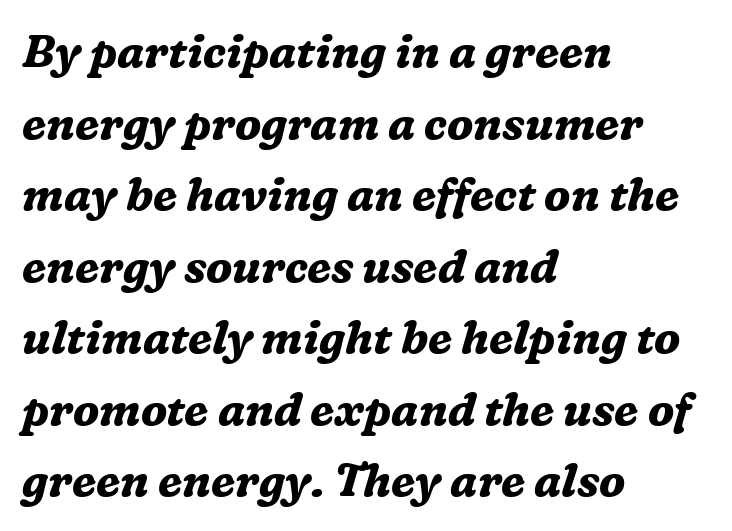
Q: Is the text bold? A: Yes.
Q: Is the text italic (slanted)? A: Yes, it leans right by about 16 degrees.
Q: Is the typeface a serif or a sans-serif typeface? A: Serif.
Q: Is the text underlined? A: No.
Q: How is the paragraph aligned? A: Left-aligned.
Q: Is the spacing between letters normal or unusually wide? A: Normal.
Q: Is the spacing between lines tight, normal or loose? A: Normal.
Q: Width (condensed, normal, or wide)? A: Normal.
Q: Stroke contrast? A: Medium.
Q: x-height? A: Medium.
Q: Monospaced? A: No.
